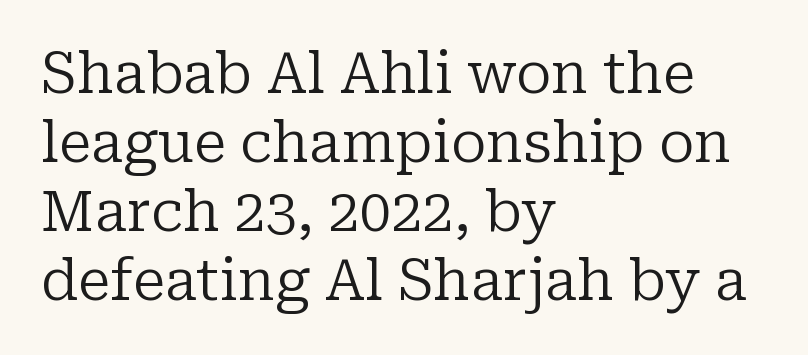
Letter spacing: default. Upright lettering throughout. Ink coverage per letter is moderate at most. Note the varied advance widths — an 'i' is clearly narrower than an 'm'. Clear beneath every line of the passage.
